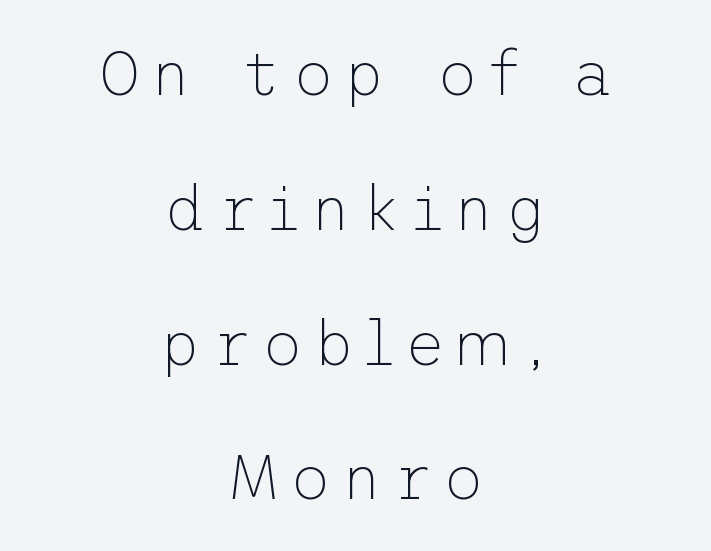
Stem width sits at or under what a default text font uses. This sample uses an upright cut, with every glyph sitting square on the baseline. The rendering shows plain stroke endings on the letterforms — a sans-serif design. The glyphs are unaccompanied by any horizontal stroke below them.
